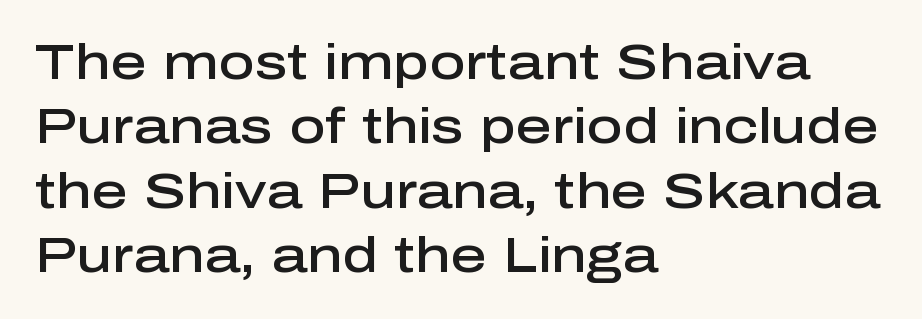
This rendering features lettering with no underline. The passage shown is semibold, sitting just below true bold. Line starts are locked; line ends wander. Varying glyph widths throughout — classic text-font behaviour. How would I describe the line gaps? Plain and ordinary. This is the regular roman posture of the typeface.
